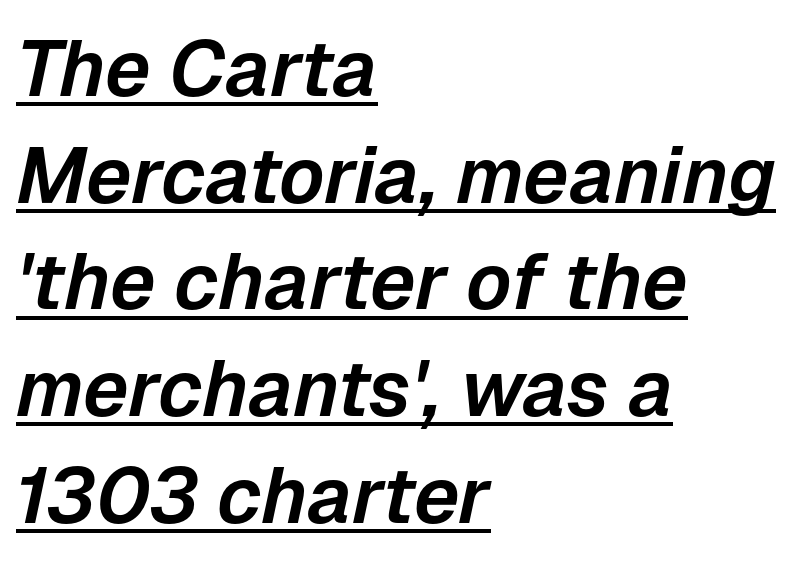
Q: Is the text italic (slanted)? A: Yes, it leans right by about 12 degrees.
Q: Is the text underlined? A: Yes.
Q: How is the paragraph aligned? A: Left-aligned.
Q: Is the spacing between letters normal or unusually wide? A: Normal.
Q: Is the spacing between lines tight, normal or loose? A: Normal.
Q: Width (condensed, normal, or wide)? A: Normal.
Q: Stroke contrast? A: Low.
Q: x-height? A: Medium.
Q: Monospaced? A: No.
